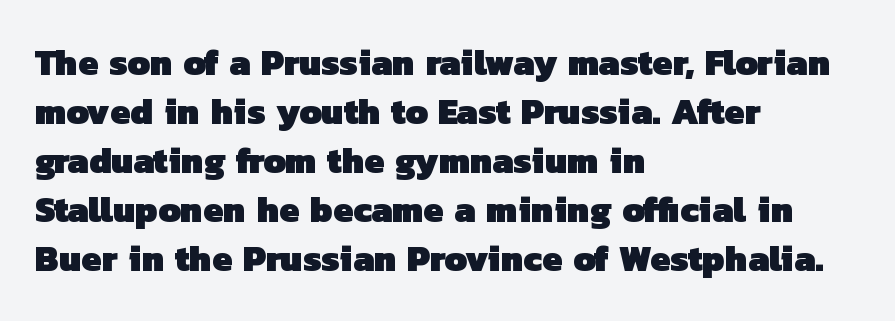
Compared with typical paragraphs, the rows here are spaced about the same. The letters advance in unequal steps, a hallmark of proportional type. Letters rest on an invisible, unmarked baseline. What kind of face is this? One without serifs — a sans. In terms of weight, the rendering is a true, heavy bold.
